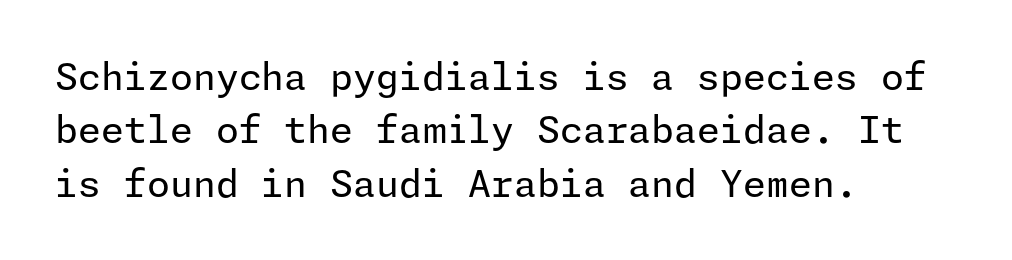
The image shows 37 px regular-weight sans-serif type, upright; set left-aligned, normal line spacing (1.44x), normal letter spacing, not underlined; low stroke contrast and a medium x-height.
